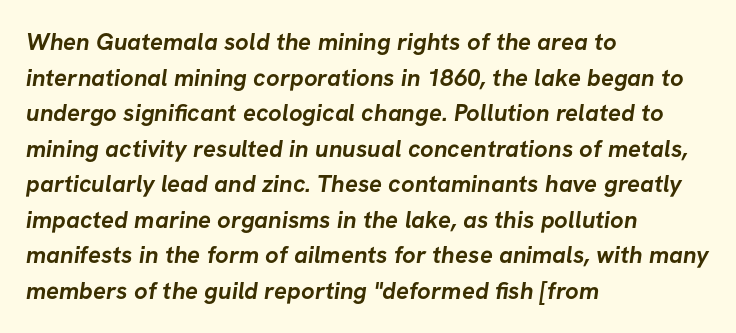
The image shows 24 px bold type; set left-aligned, normal line spacing (1.48x), normal letter spacing, not underlined.
